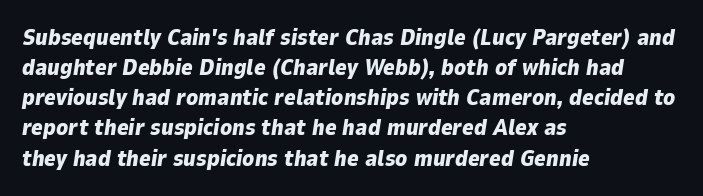
{"italic": "yes", "lean": "right", "slant_degrees": 9, "bold": "yes", "underline": "no", "align": "left", "line_spacing": "normal", "line_spacing_ratio": 1.37, "letter_spacing": "normal", "letter_spacing_em": 0.0, "glyph_px": 22}
